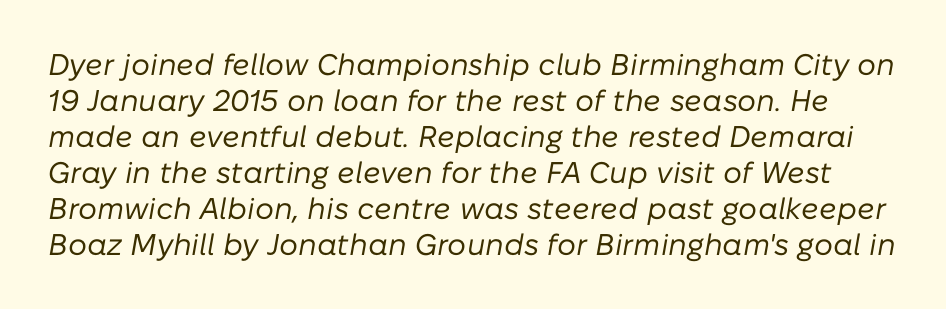
Vertical stems look standard width or narrower in stroke. The face used here has a pronounced slope to its letters. The horizontal fit of the characters is conventional and even. Think of a printed novel: that variable character pitch is what you see here. Beneath every word, the page is bare.
